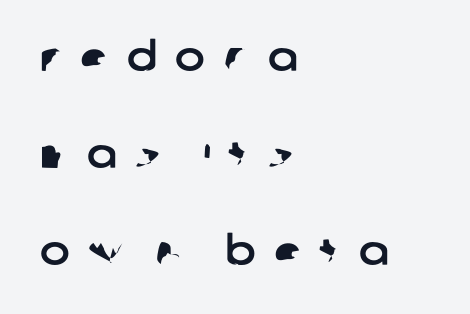
The image shows 40 px sans-serif type; set left-aligned, loose line spacing (2.42x), unusually wide letter spacing (+0.47 em), not underlined; low stroke contrast and a large x-height.
